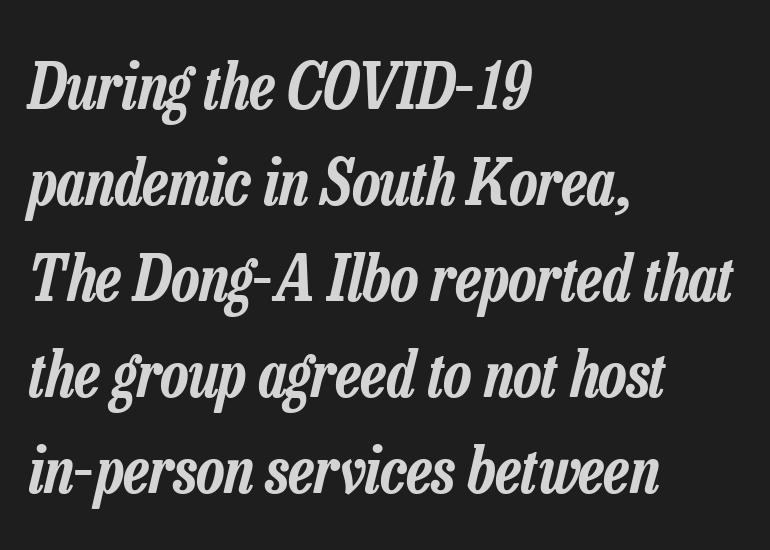
The image shows 64 px condensed type, italic (leaning right); set left-aligned, normal line spacing (1.5x), normal letter spacing, not underlined; low stroke contrast and a medium x-height.
